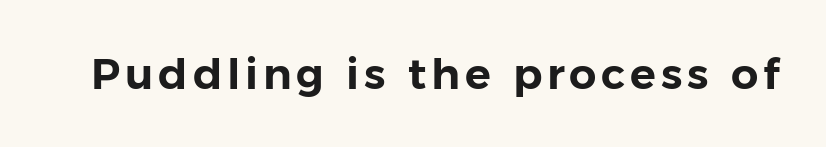
The axis of the letterforms is exactly vertical. Clear beneath every line of the passage. Think of a printed novel: that variable character pitch is what you see here. The text was rendered using a sans face with plain stroke endings.
